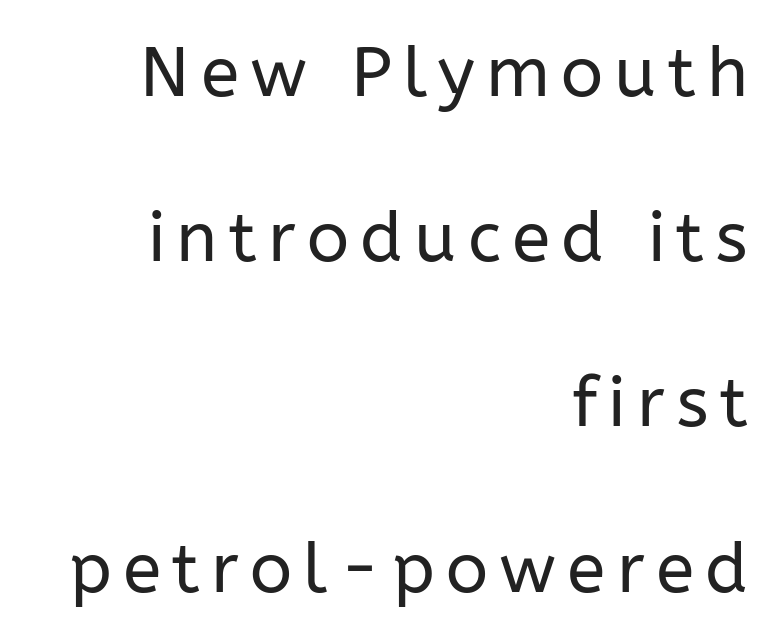
Q: Is the text bold? A: No.
Q: Is the text italic (slanted)? A: No, it is upright.
Q: Is the typeface a serif or a sans-serif typeface? A: Sans-serif.
Q: Is the text underlined? A: No.
Q: How is the paragraph aligned? A: Right-aligned.
Q: Is the spacing between lines tight, normal or loose? A: Loose.
Q: Width (condensed, normal, or wide)? A: Normal.
Q: Stroke contrast? A: Low.
Q: x-height? A: Medium.
Q: Monospaced? A: No.
